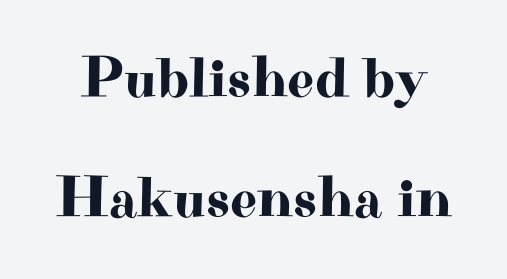
Q: Is the text italic (slanted)? A: No, it is upright.
Q: Is the typeface a serif or a sans-serif typeface? A: Serif.
Q: Is the text underlined? A: No.
Q: Is the spacing between letters normal or unusually wide? A: Normal.
Q: Is the spacing between lines tight, normal or loose? A: Loose.
Q: Width (condensed, normal, or wide)? A: Wide.
Q: Stroke contrast? A: High.
Q: x-height? A: Small.
Q: Monospaced? A: No.
